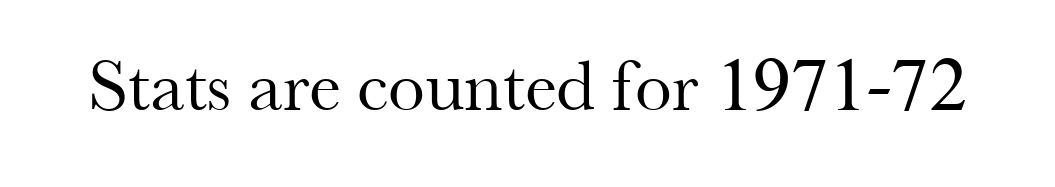
The image shows 74 px regular-weight serif type, upright; set normal letter spacing, not underlined; medium stroke contrast and a small x-height.
